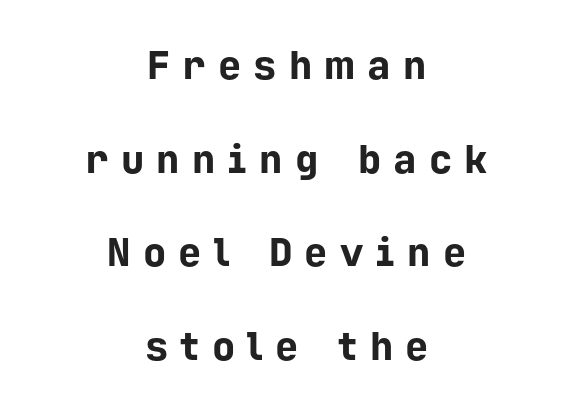
Q: Is the text bold? A: Yes.
Q: Is the text italic (slanted)? A: No, it is upright.
Q: Is the typeface a serif or a sans-serif typeface? A: Sans-serif.
Q: Is the text underlined? A: No.
Q: How is the paragraph aligned? A: Centered.
Q: Is the spacing between letters normal or unusually wide? A: Unusually wide.
Q: Is the spacing between lines tight, normal or loose? A: Loose.
Q: Width (condensed, normal, or wide)? A: Normal.
Q: Stroke contrast? A: Low.
Q: x-height? A: Medium.
Q: Monospaced? A: Yes.
